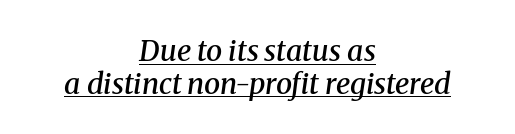
Q: Is the text bold? A: Semi-bold.
Q: Is the text italic (slanted)? A: Yes, it leans right by about 8 degrees.
Q: Is the typeface a serif or a sans-serif typeface? A: Serif.
Q: Is the text underlined? A: Yes.
Q: How is the paragraph aligned? A: Centered.
Q: Is the spacing between letters normal or unusually wide? A: Normal.
Q: Is the spacing between lines tight, normal or loose? A: Tight.
Q: Width (condensed, normal, or wide)? A: Normal.
Q: Stroke contrast? A: Medium.
Q: x-height? A: Medium.
Q: Monospaced? A: No.
